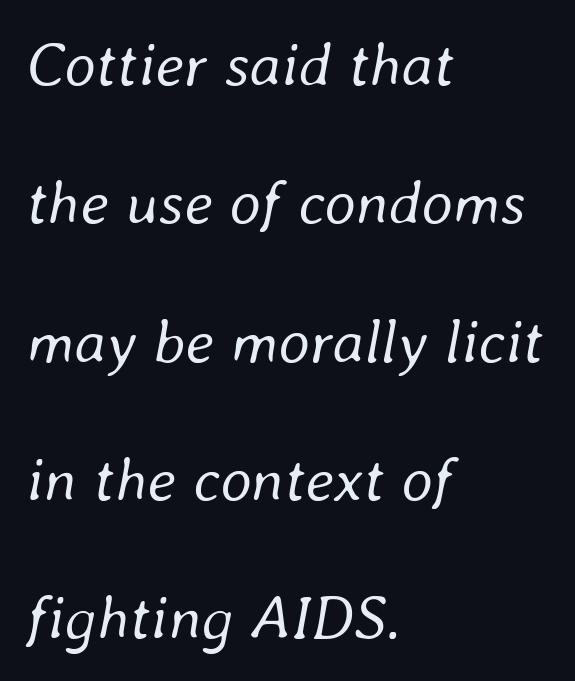
The image shows 62 px regular-weight type, italic (leaning right); set left-aligned, loose line spacing (2.23x), normal letter spacing, not underlined; low stroke contrast and a medium x-height.
